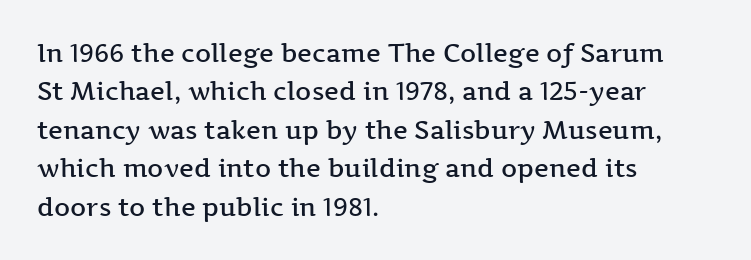
The image shows 25 px text type, upright; set left-aligned, normal line spacing (1.54x), normal letter spacing, not underlined.
